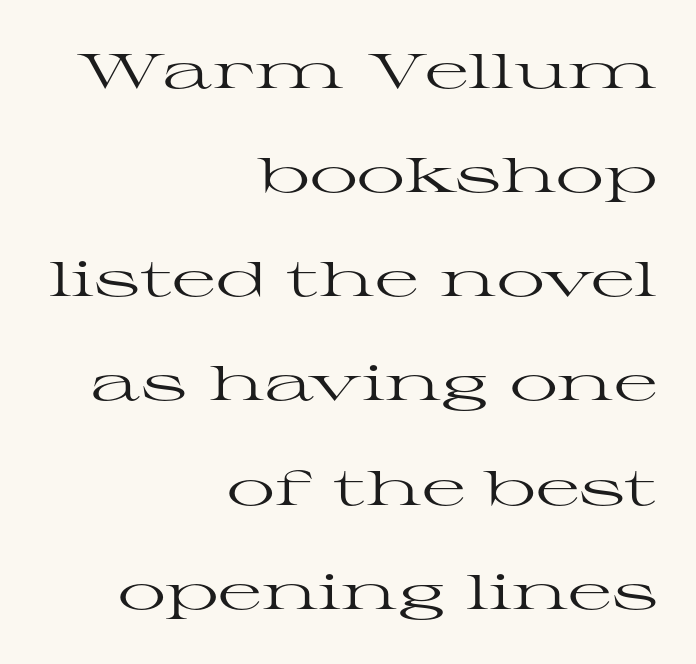
{"serif": "yes", "italic": "no", "bold": "no", "weight": "regular", "width": "wide", "stroke_contrast": "high", "x_height": "medium", "monospaced": "no", "underline": "no", "align": "right", "line_spacing": "loose", "line_spacing_ratio": 2.17, "letter_spacing": "normal", "letter_spacing_em": 0.0, "glyph_px": 48}
